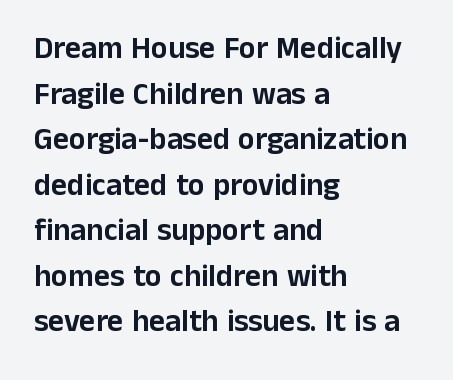
The image shows 31 px sans-serif type, upright; set left-aligned, normal line spacing (1.47x), normal letter spacing, not underlined; low stroke contrast and a medium x-height.
